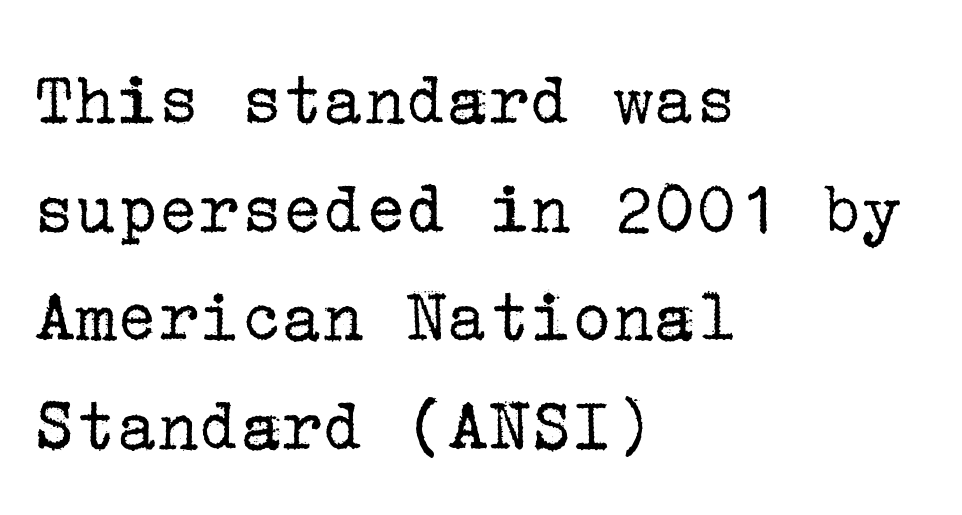
Q: Is the text bold? A: No.
Q: Is the text italic (slanted)? A: No, it is upright.
Q: Is the typeface a serif or a sans-serif typeface? A: Serif.
Q: Is the text underlined? A: No.
Q: How is the paragraph aligned? A: Left-aligned.
Q: Is the spacing between letters normal or unusually wide? A: Normal.
Q: Is the spacing between lines tight, normal or loose? A: Normal.
Q: Width (condensed, normal, or wide)? A: Normal.
Q: Stroke contrast? A: Low.
Q: x-height? A: Medium.
